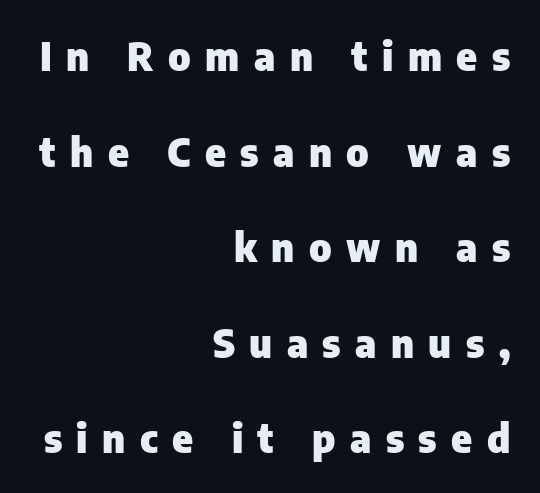
Q: Is the text bold? A: Yes.
Q: Is the text italic (slanted)? A: No, it is upright.
Q: Is the typeface a serif or a sans-serif typeface? A: Sans-serif.
Q: Is the text underlined? A: No.
Q: How is the paragraph aligned? A: Right-aligned.
Q: Is the spacing between letters normal or unusually wide? A: Unusually wide.
Q: Is the spacing between lines tight, normal or loose? A: Loose.
Q: Width (condensed, normal, or wide)? A: Normal.
Q: Stroke contrast? A: Low.
Q: x-height? A: Medium.
Q: Monospaced? A: No.
